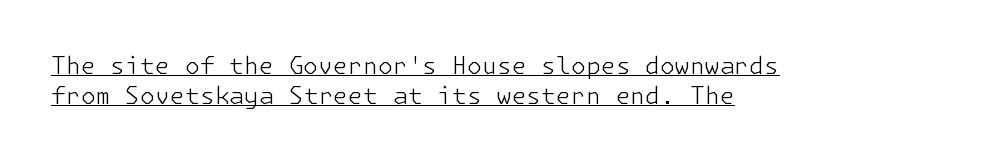
{"italic": "no", "bold": "no", "underline": "yes", "align": "left", "line_spacing": "normal", "line_spacing_ratio": 1.26, "letter_spacing": "normal", "letter_spacing_em": 0.0, "glyph_px": 24}
